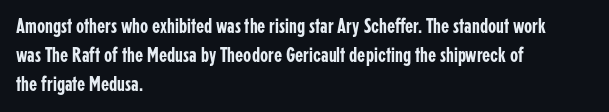
{"italic": "no", "underline": "no", "align": "left", "line_spacing": "normal", "line_spacing_ratio": 1.38, "letter_spacing": "normal", "letter_spacing_em": 0.0, "glyph_px": 21}
